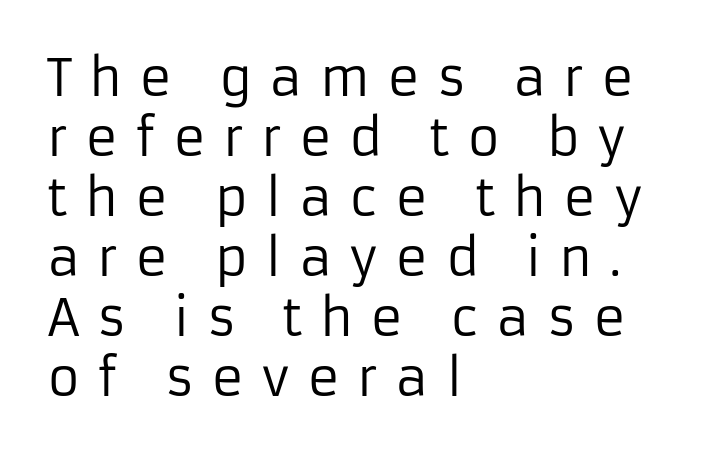
{"serif": "no", "italic": "no", "bold": "no", "weight": "regular", "width": "normal", "stroke_contrast": "low", "x_height": "medium", "monospaced": "no", "underline": "no", "align": "left", "line_spacing_ratio": 1.2, "letter_spacing": "wide", "letter_spacing_em": 0.34, "glyph_px": 50}
